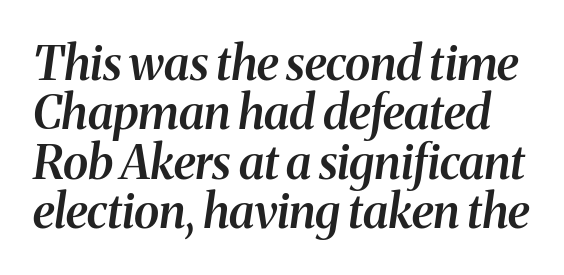
{"serif": "yes", "italic": "yes", "lean": "right", "slant_degrees": 8, "bold": "semi", "weight": "semibold", "width": "normal", "stroke_contrast": "medium", "x_height": "medium", "monospaced": "no", "underline": "no", "line_spacing": "tight", "line_spacing_ratio": 1.05, "letter_spacing": "normal", "letter_spacing_em": 0.0, "glyph_px": 47}
